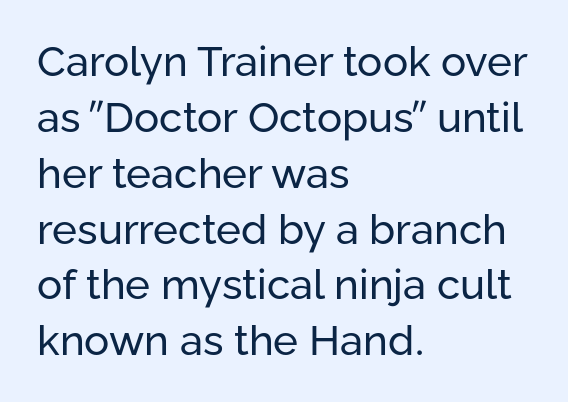
The image shows 42 px regular-weight sans-serif type, upright; set left-aligned, normal line spacing (1.33x), normal letter spacing, not underlined; low stroke contrast and a medium x-height.
